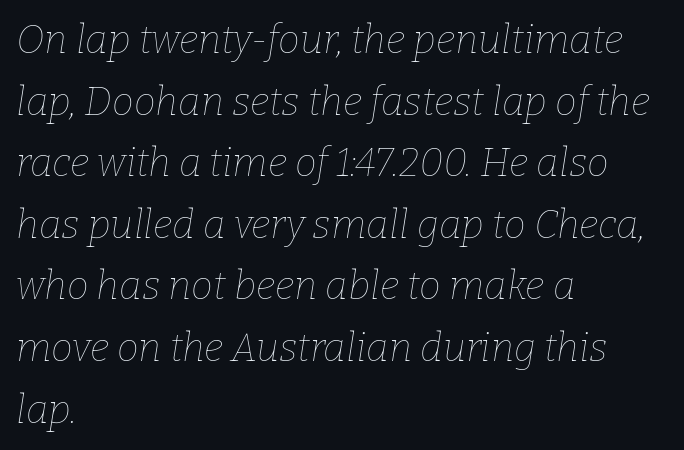
Q: Is the text bold? A: No.
Q: Is the text italic (slanted)? A: Yes, it leans right by about 9 degrees.
Q: Is the text underlined? A: No.
Q: How is the paragraph aligned? A: Left-aligned.
Q: Is the spacing between letters normal or unusually wide? A: Normal.
Q: Is the spacing between lines tight, normal or loose? A: Normal.
Q: Width (condensed, normal, or wide)? A: Normal.
Q: Stroke contrast? A: Low.
Q: x-height? A: Medium.
Q: Monospaced? A: No.
